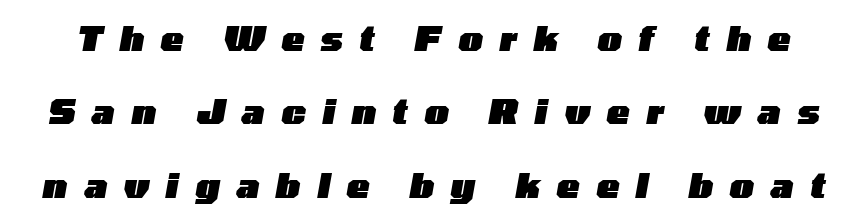
{"italic": "yes", "lean": "right", "slant_degrees": 10, "bold": "yes", "weight": "heavy", "width": "wide", "stroke_contrast": "low", "x_height": "medium", "monospaced": "no", "underline": "no", "line_spacing": "loose", "line_spacing_ratio": 2.16, "letter_spacing": "wide", "letter_spacing_em": 0.49, "glyph_px": 34}
